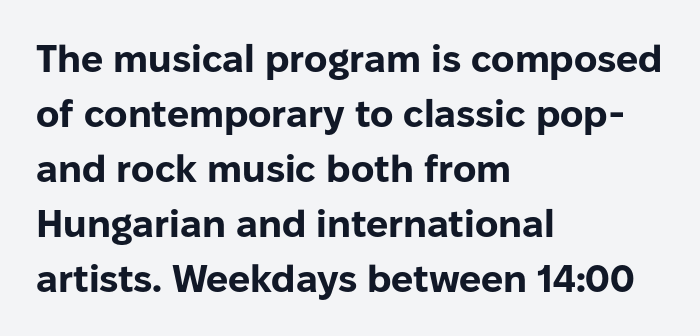
The image shows 39 px bold sans-serif type, upright; set left-aligned, normal line spacing (1.41x), normal letter spacing, not underlined; low stroke contrast and a medium x-height.
